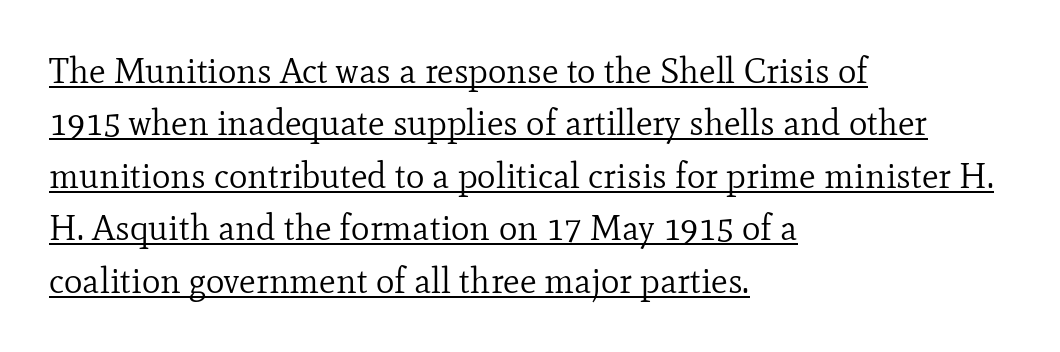
Q: Is the text bold? A: No.
Q: Is the text italic (slanted)? A: No, it is upright.
Q: Is the typeface a serif or a sans-serif typeface? A: Serif.
Q: Is the text underlined? A: Yes.
Q: How is the paragraph aligned? A: Left-aligned.
Q: Is the spacing between letters normal or unusually wide? A: Normal.
Q: Is the spacing between lines tight, normal or loose? A: Normal.
Q: Width (condensed, normal, or wide)? A: Normal.
Q: Stroke contrast? A: Low.
Q: x-height? A: Small.
Q: Monospaced? A: No.
